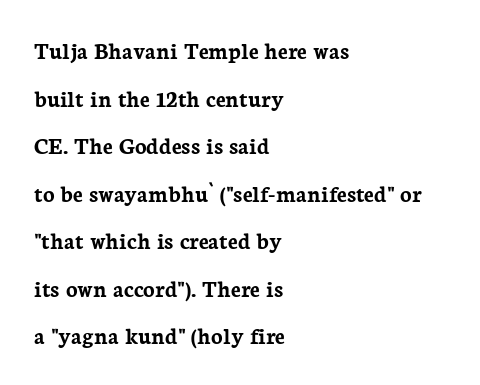
Unlike italic type, these characters show no tilt at all. This sample trades compactness for vertical openness between lines. You'd pick this weight for a headline — it's a proper bold. Descenders are the only things crossing below the line. Here the glyphs are tracked normally, forming tight word shapes.
